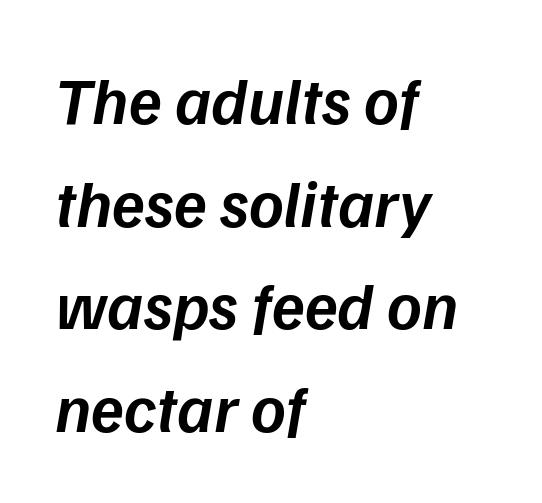
{"italic": "yes", "lean": "right", "slant_degrees": 9, "bold": "semi", "weight": "semibold", "width": "normal", "stroke_contrast": "low", "x_height": "medium", "monospaced": "no", "underline": "no", "align": "left", "line_spacing": "normal", "line_spacing_ratio": 1.53, "letter_spacing": "normal", "letter_spacing_em": 0.0, "glyph_px": 67}
